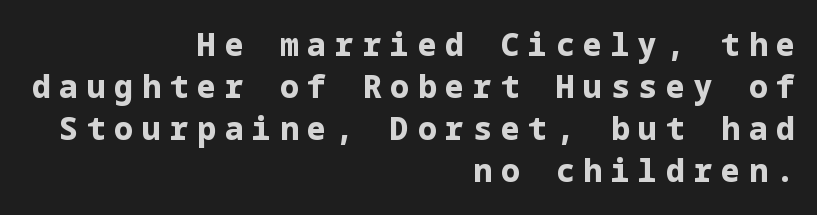
{"serif": "no", "italic": "no", "bold": "yes", "weight": "bold", "width": "normal", "stroke_contrast": "low", "x_height": "medium", "underline": "no", "align": "right", "line_spacing": "normal", "line_spacing_ratio": 1.36, "letter_spacing": "wide", "letter_spacing_em": 0.29, "glyph_px": 31}
